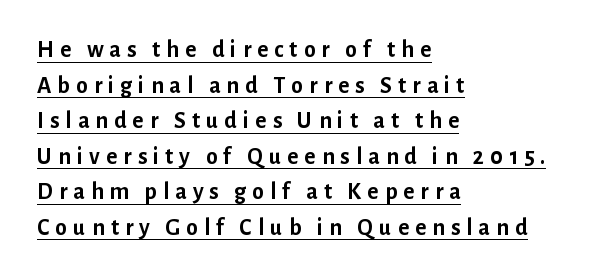
Regarding leading, the lines here are spaced in the standard way. No italicization has been applied; the sample stays upright. Which margin do the lines hug? The left one — the right edge is uneven. The passage shown has open, widely tracked lettering throughout.
